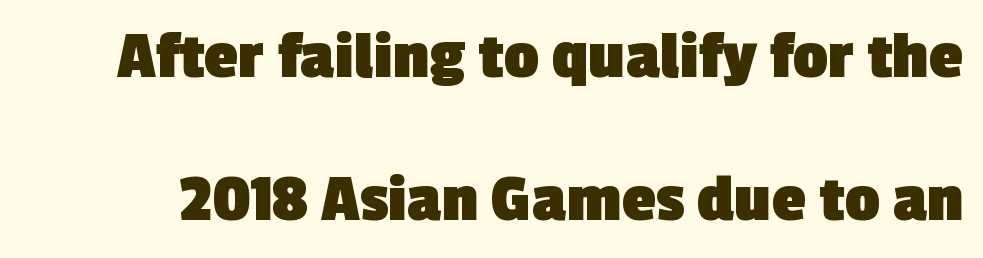
Q: Is the text bold? A: Yes.
Q: Is the typeface a serif or a sans-serif typeface? A: Sans-serif.
Q: Is the text underlined? A: No.
Q: Is the spacing between letters normal or unusually wide? A: Normal.
Q: Is the spacing between lines tight, normal or loose? A: Loose.
Q: Width (condensed, normal, or wide)? A: Normal.
Q: x-height? A: Medium.
Q: Monospaced? A: No.
